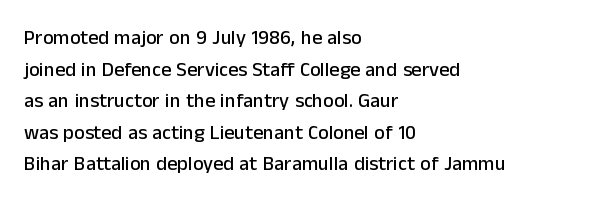
The image shows 20 px text type, upright; set left-aligned, normal line spacing (1.58x), normal letter spacing, not underlined.
